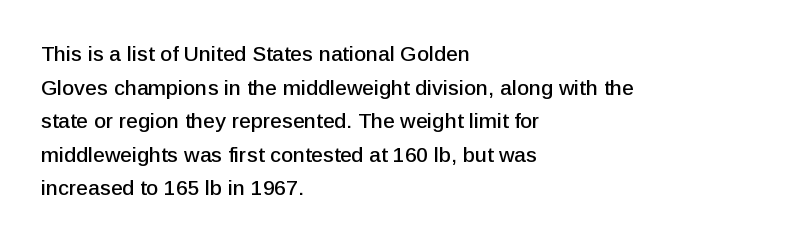
Q: Is the text italic (slanted)? A: No, it is upright.
Q: Is the text underlined? A: No.
Q: How is the paragraph aligned? A: Left-aligned.
Q: Is the spacing between letters normal or unusually wide? A: Normal.
Q: Is the spacing between lines tight, normal or loose? A: Normal.
